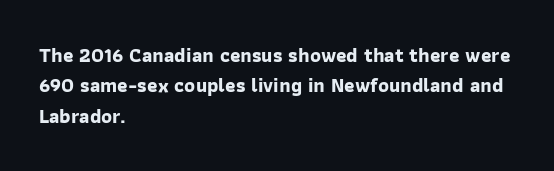
Q: Is the text bold? A: Yes.
Q: Is the text underlined? A: No.
Q: How is the paragraph aligned? A: Left-aligned.
Q: Is the spacing between letters normal or unusually wide? A: Normal.
Q: Is the spacing between lines tight, normal or loose? A: Normal.
